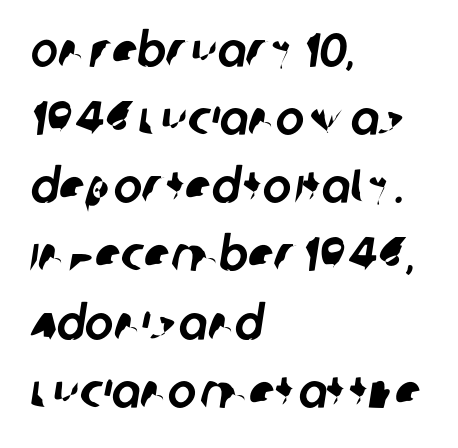
The image shows 48 px sans-serif type; set left-aligned, normal line spacing (1.42x), normal letter spacing, not underlined; low stroke contrast and a large x-height.
